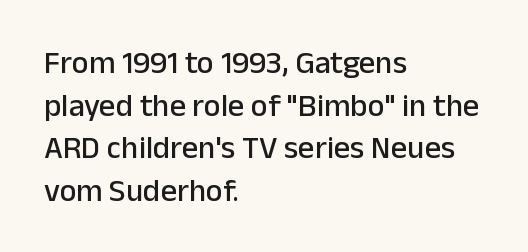
Q: Is the text italic (slanted)? A: No, it is upright.
Q: Is the typeface a serif or a sans-serif typeface? A: Sans-serif.
Q: Is the text underlined? A: No.
Q: How is the paragraph aligned? A: Left-aligned.
Q: Is the spacing between letters normal or unusually wide? A: Normal.
Q: Is the spacing between lines tight, normal or loose? A: Normal.
Q: Width (condensed, normal, or wide)? A: Normal.
Q: Stroke contrast? A: Low.
Q: x-height? A: Medium.
Q: Monospaced? A: No.
